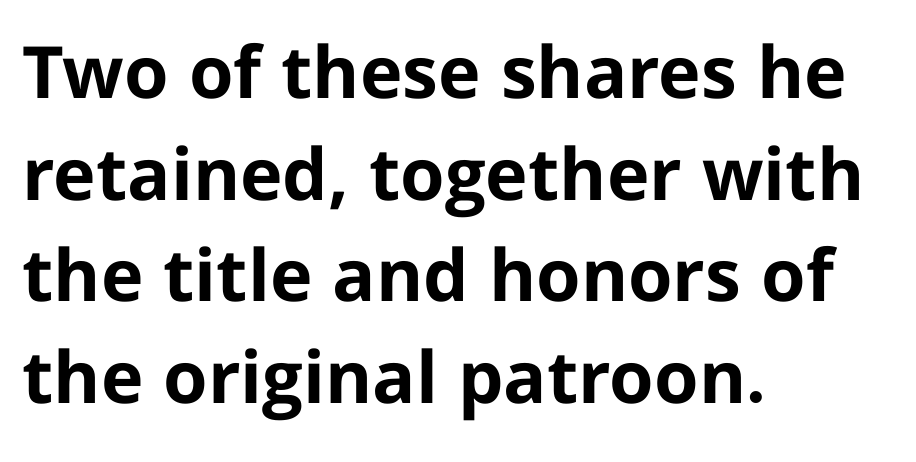
{"serif": "no", "italic": "no", "bold": "yes", "weight": "bold", "width": "normal", "stroke_contrast": "low", "x_height": "medium", "monospaced": "no", "underline": "no", "align": "left", "line_spacing": "normal", "line_spacing_ratio": 1.41, "letter_spacing": "normal", "letter_spacing_em": 0.0, "glyph_px": 72}
